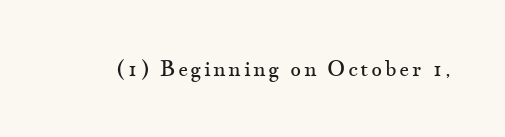
Nope, not italic — everything's standing straight. Weight: regular or lighter. This rendering features lettering with no underline.
